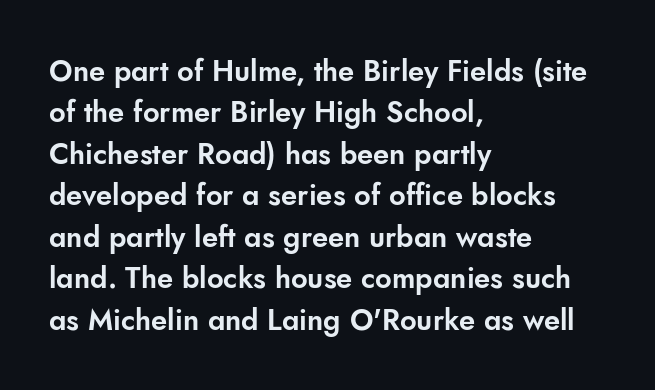
{"serif": "no", "italic": "no", "width": "normal", "stroke_contrast": "low", "x_height": "small", "monospaced": "no", "underline": "no", "align": "left", "line_spacing": "normal", "line_spacing_ratio": 1.43, "letter_spacing": "normal", "letter_spacing_em": 0.0, "glyph_px": 29}
